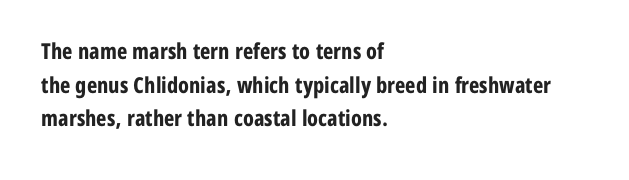
Q: Is the text bold? A: Yes.
Q: Is the text italic (slanted)? A: No, it is upright.
Q: Is the text underlined? A: No.
Q: How is the paragraph aligned? A: Left-aligned.
Q: Is the spacing between letters normal or unusually wide? A: Normal.
Q: Is the spacing between lines tight, normal or loose? A: Normal.
